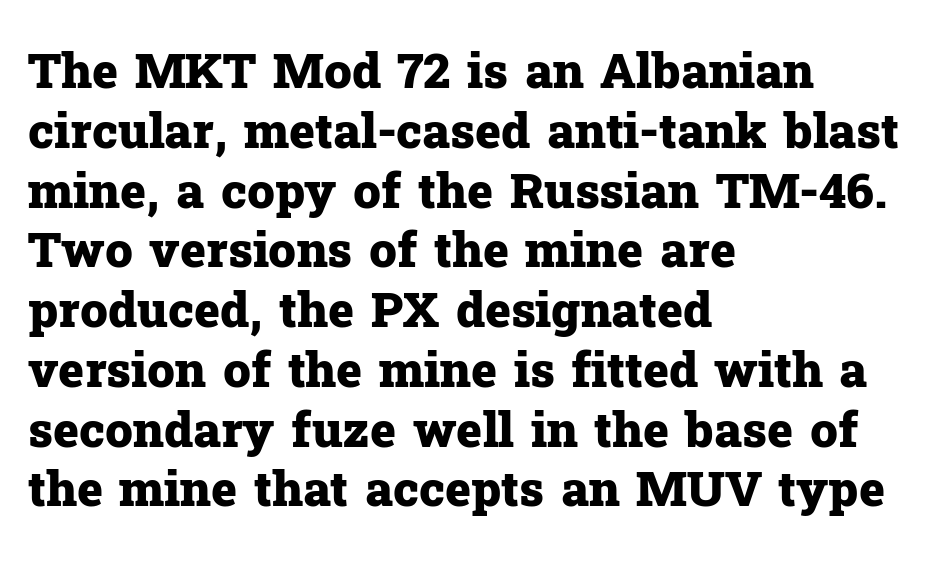
Q: Is the text bold? A: Yes.
Q: Is the text italic (slanted)? A: No, it is upright.
Q: Is the typeface a serif or a sans-serif typeface? A: Serif.
Q: Is the text underlined? A: No.
Q: How is the paragraph aligned? A: Left-aligned.
Q: Is the spacing between letters normal or unusually wide? A: Normal.
Q: Width (condensed, normal, or wide)? A: Normal.
Q: Stroke contrast? A: Low.
Q: x-height? A: Medium.
Q: Monospaced? A: No.
